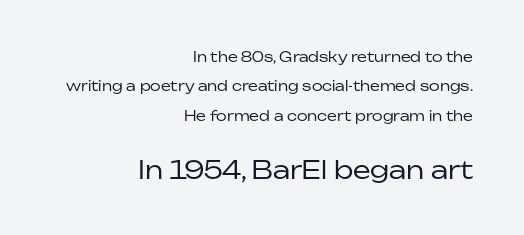
The image shows 25 px text type, upright; set right-aligned, loose line spacing (2.09x), normal letter spacing, not underlined; the second (bottom) block is 1.79x larger.
